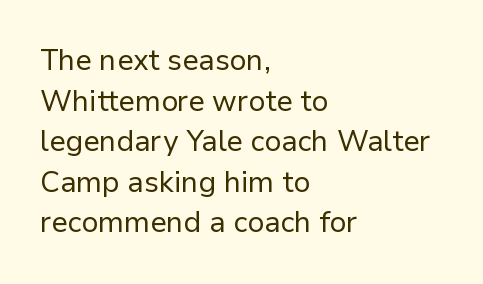
Q: Is the text bold? A: No.
Q: Is the text italic (slanted)? A: No, it is upright.
Q: Is the typeface a serif or a sans-serif typeface? A: Sans-serif.
Q: Is the text underlined? A: No.
Q: How is the paragraph aligned? A: Left-aligned.
Q: Is the spacing between letters normal or unusually wide? A: Normal.
Q: Is the spacing between lines tight, normal or loose? A: Normal.
Q: Width (condensed, normal, or wide)? A: Normal.
Q: Stroke contrast? A: Low.
Q: x-height? A: Medium.
Q: Monospaced? A: No.
